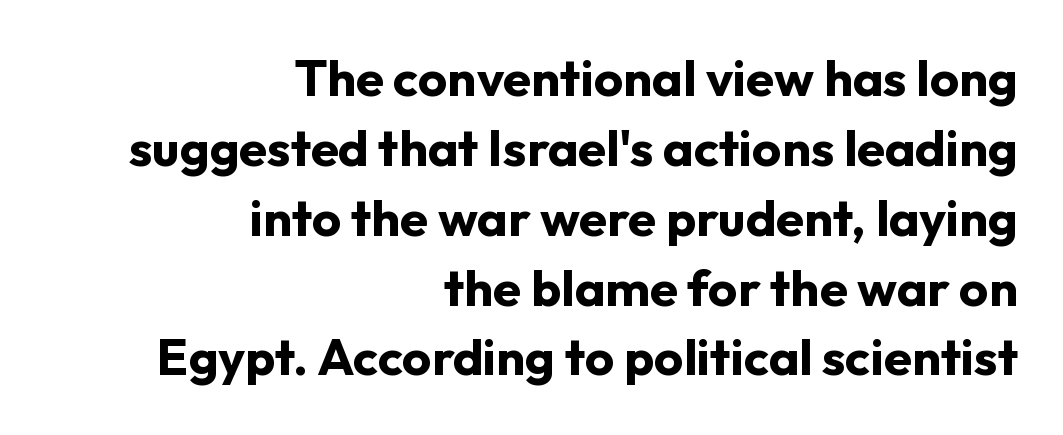
Q: Is the text bold? A: Yes.
Q: Is the text italic (slanted)? A: No, it is upright.
Q: Is the typeface a serif or a sans-serif typeface? A: Sans-serif.
Q: Is the text underlined? A: No.
Q: How is the paragraph aligned? A: Right-aligned.
Q: Is the spacing between letters normal or unusually wide? A: Normal.
Q: Is the spacing between lines tight, normal or loose? A: Normal.
Q: Width (condensed, normal, or wide)? A: Normal.
Q: Stroke contrast? A: Low.
Q: x-height? A: Medium.
Q: Monospaced? A: No.
